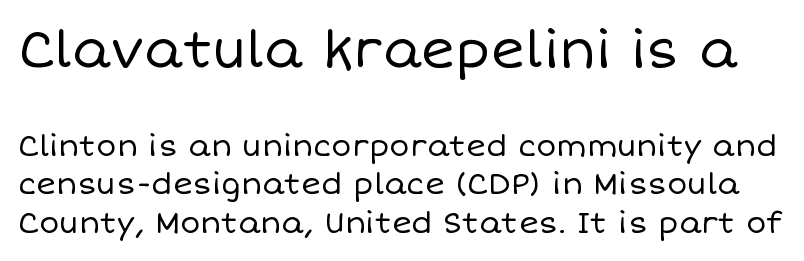
Q: Is the text bold? A: No.
Q: Is the text italic (slanted)? A: No, it is upright.
Q: Is the text underlined? A: No.
Q: Is the spacing between letters normal or unusually wide? A: Normal.
Q: Is the spacing between lines tight, normal or loose? A: Normal.
Q: Which block of text is set in a larger size, the first (top) or the second (bottom)? A: The first (top) one.
Q: Width (condensed, normal, or wide)? A: Normal.
Q: Stroke contrast? A: Low.
Q: x-height? A: Large.
Q: Monospaced? A: No.
